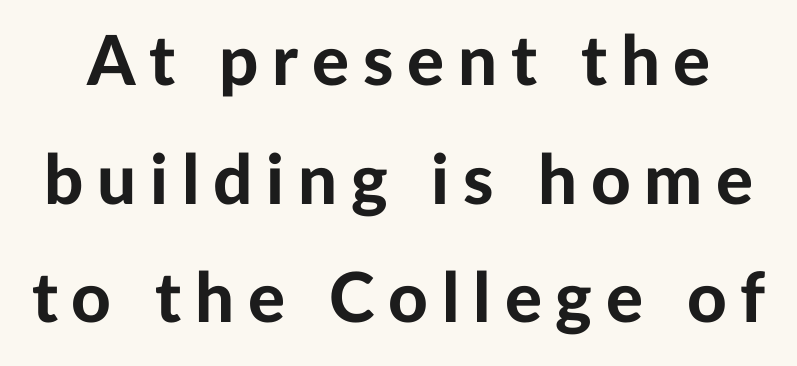
The image shows 69 px bold sans-serif type, upright; set line spacing 1.72x, unusually wide letter spacing (+0.2 em), not underlined; low stroke contrast and a medium x-height.
